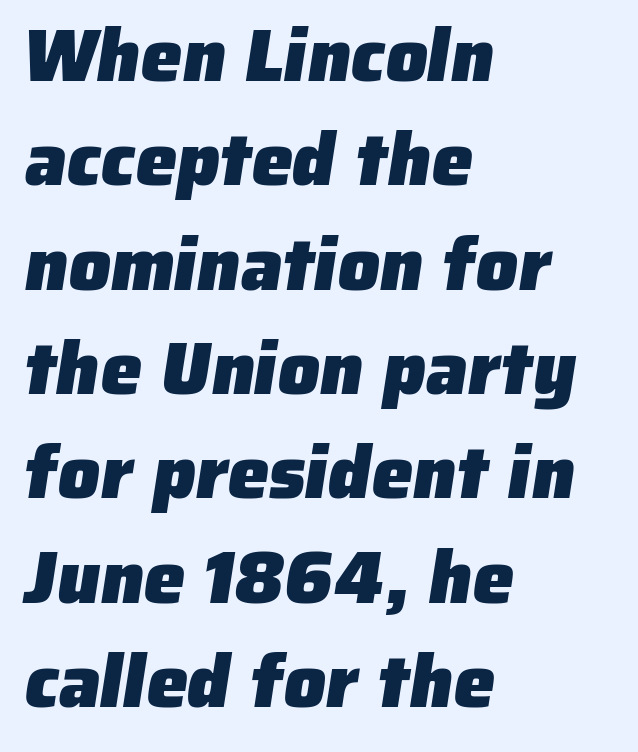
{"serif": "no", "bold": "yes", "weight": "heavy", "width": "normal", "stroke_contrast": "low", "x_height": "medium", "monospaced": "no", "underline": "no", "align": "left", "line_spacing": "normal", "line_spacing_ratio": 1.41, "letter_spacing": "normal", "letter_spacing_em": 0.0, "glyph_px": 74}
